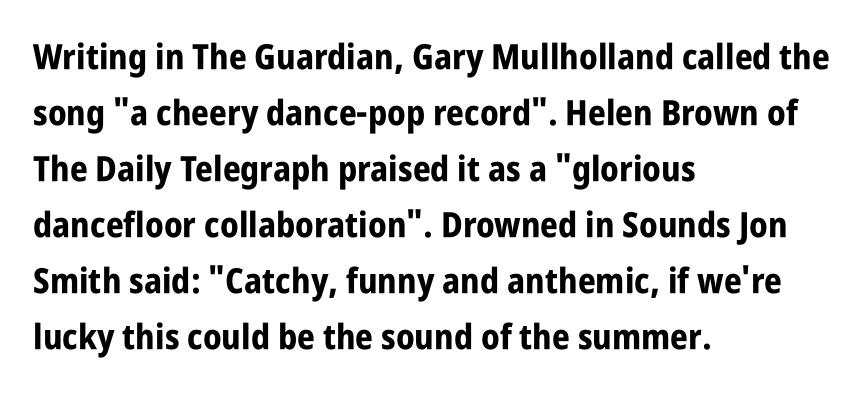
{"serif": "no", "italic": "no", "bold": "yes", "weight": "bold", "width": "condensed", "stroke_contrast": "low", "x_height": "large", "monospaced": "no", "underline": "no", "align": "left", "line_spacing": "normal", "line_spacing_ratio": 1.6, "letter_spacing": "normal", "letter_spacing_em": 0.0, "glyph_px": 35}
